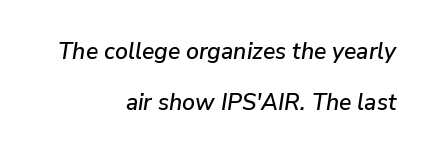
The image shows 23 px text type, italic (leaning right); set right-aligned, loose line spacing (2.23x), normal letter spacing, not underlined.
